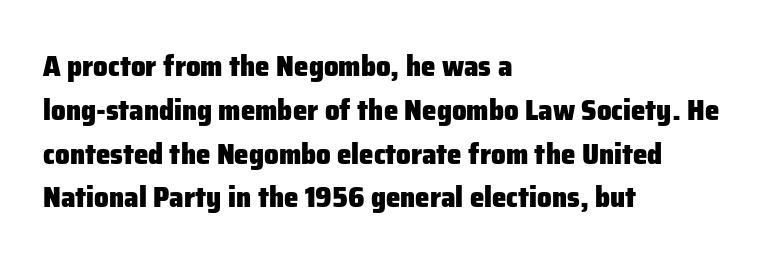
The image shows 29 px heavy sans-serif type, upright; set left-aligned, normal line spacing (1.51x), normal letter spacing, not underlined; low stroke contrast and a medium x-height.
